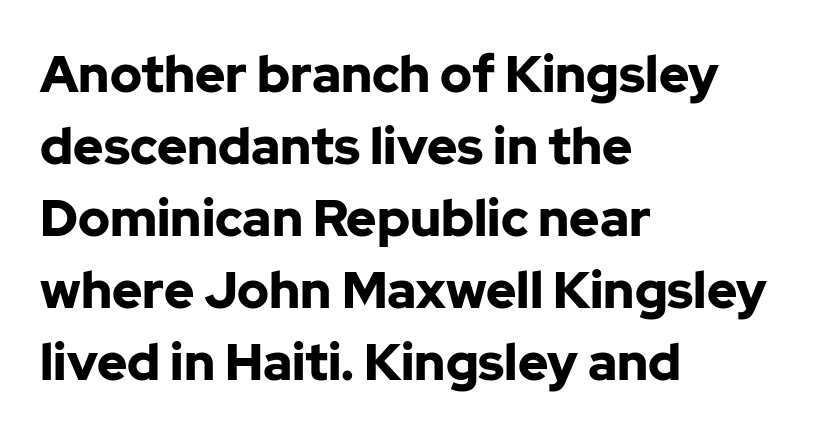
A bare baseline throughout the passage. Teacher's note: observe the even left margin — that is flush-left alignment. The type family on display is of the sans-serif kind. The passage shown stacks its lines at a standard gap. Character widths vary here, with narrow letters taking less room than wide ones. Is the letter spacing exaggerated? No — it looks like the ordinary default.
